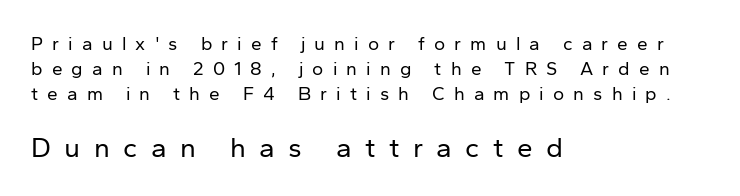
Q: Is the text bold? A: No.
Q: Is the text italic (slanted)? A: No, it is upright.
Q: Is the typeface a serif or a sans-serif typeface? A: Sans-serif.
Q: Is the text underlined? A: No.
Q: How is the paragraph aligned? A: Left-aligned.
Q: Is the spacing between letters normal or unusually wide? A: Unusually wide.
Q: Is the spacing between lines tight, normal or loose? A: Normal.
Q: Which block of text is set in a larger size, the first (top) or the second (bottom)? A: The second (bottom) one.
Q: Width (condensed, normal, or wide)? A: Normal.
Q: Stroke contrast? A: Low.
Q: x-height? A: Medium.
Q: Monospaced? A: No.
